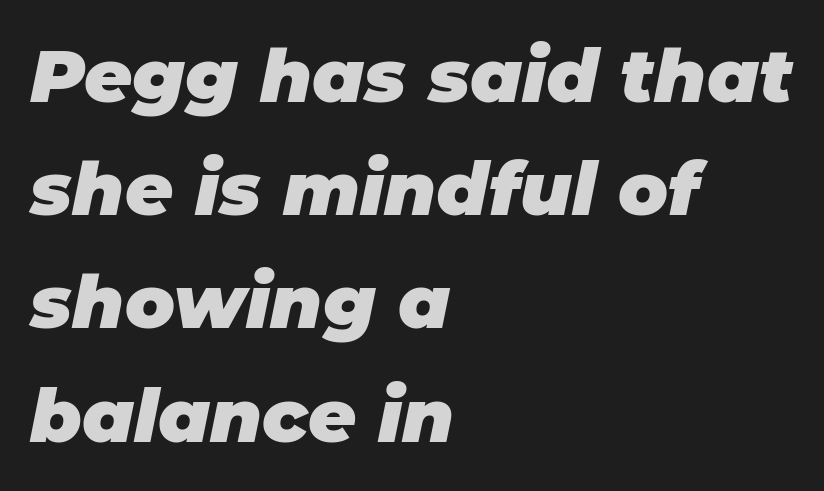
Q: Is the text bold? A: Yes.
Q: Is the text italic (slanted)? A: Yes, it leans right by about 11 degrees.
Q: Is the text underlined? A: No.
Q: How is the paragraph aligned? A: Left-aligned.
Q: Is the spacing between letters normal or unusually wide? A: Normal.
Q: Is the spacing between lines tight, normal or loose? A: Normal.
Q: Width (condensed, normal, or wide)? A: Normal.
Q: Stroke contrast? A: Low.
Q: x-height? A: Large.
Q: Monospaced? A: No.
